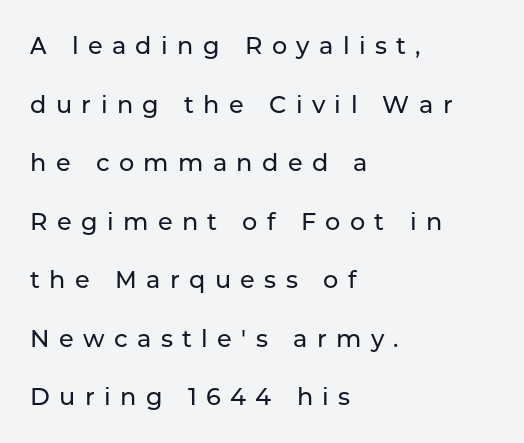
{"italic": "no", "underline": "no", "align": "left", "line_spacing": "loose", "line_spacing_ratio": 2.44, "letter_spacing": "wide", "letter_spacing_em": 0.39, "glyph_px": 24}
